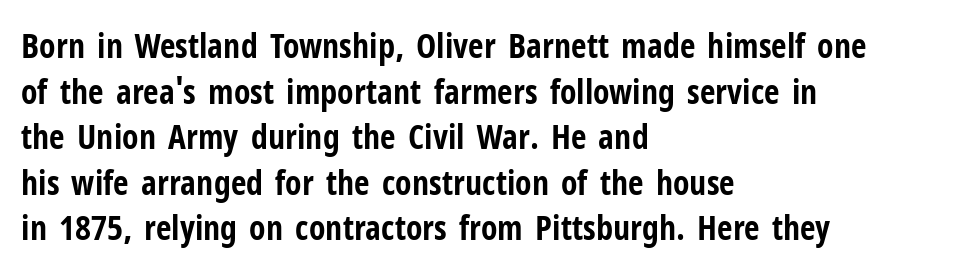
The image shows 34 px bold, condensed sans-serif type, upright; set left-aligned, normal line spacing (1.34x), normal letter spacing, not underlined; low stroke contrast and a medium x-height.
